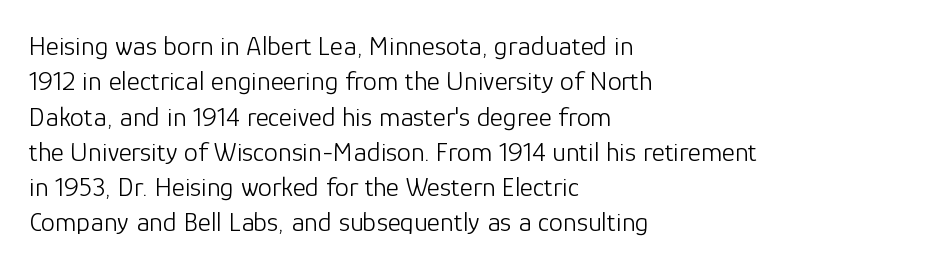
The image shows 28 px light sans-serif type, upright; set left-aligned, normal line spacing (1.26x), normal letter spacing, not underlined; low stroke contrast and a medium x-height.
